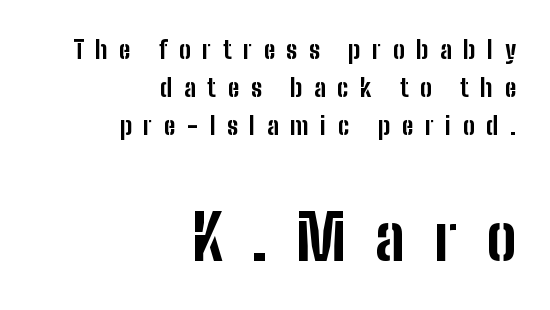
Short and long lines alike share a common ending point at right. Notice how descenders clear the ascenders below comfortably — that's standard leading. Heavy-handed strokes throughout: this text is bold. Honestly, the letter spacing is so wide it's the main thing you notice.
